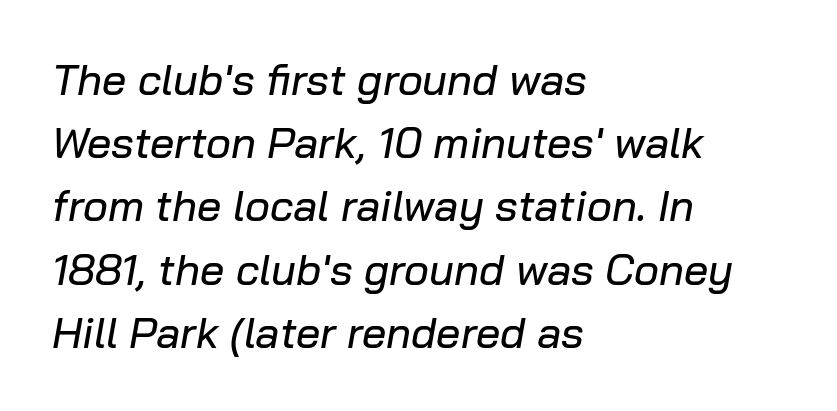
A typesetter would call this proportional, since set widths differ per character. You can tell it's italic because the verticals aren't actually vertical. A student would call this left alignment; a typographer would say flush left, rag right. The space directly below the letters is spotless.
